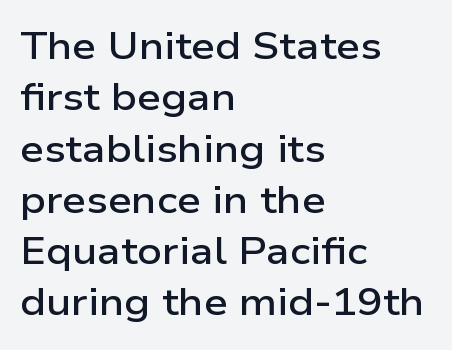
{"serif": "no", "italic": "no", "bold": "semi", "weight": "semibold", "width": "wide", "stroke_contrast": "low", "x_height": "medium", "monospaced": "no", "underline": "no", "align": "left", "line_spacing": "normal", "line_spacing_ratio": 1.35, "letter_spacing": "normal", "letter_spacing_em": 0.0, "glyph_px": 38}
